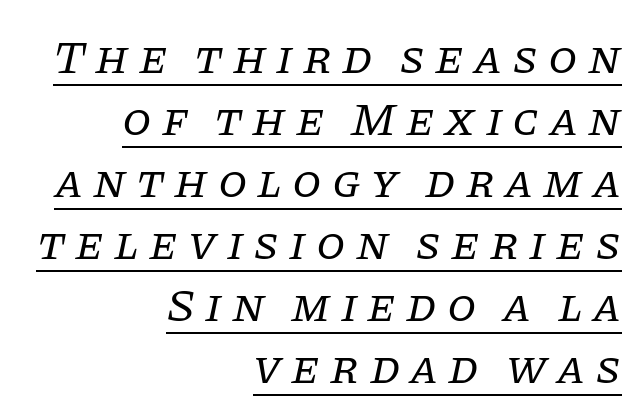
Italic: yes, the glyphs are oblique. Each letter keeps its own natural width here, so spacing adapts to shape. Letterform terminals end in serifs throughout the passage. The characters are drawn with everyday or finer stroke widths. The string is rendered with underlining switched on. The rendering uses a moderate line-height, typical for paragraphs.
